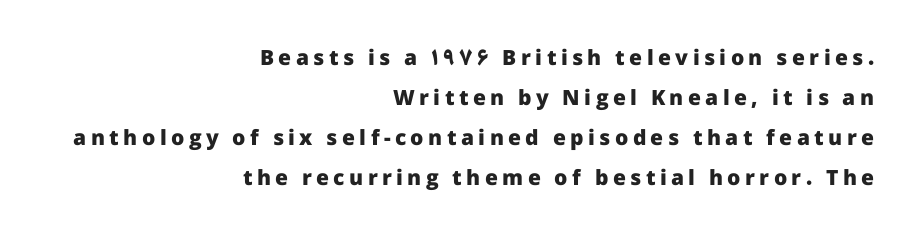
{"italic": "no", "bold": "yes", "underline": "no", "align": "right", "line_spacing": "loose", "line_spacing_ratio": 1.9, "letter_spacing": "wide", "letter_spacing_em": 0.21, "glyph_px": 21}
